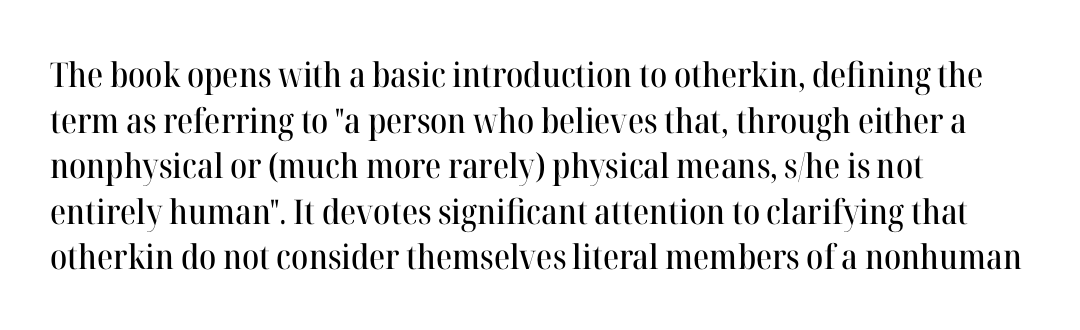
The lettering stays uniformly vertical, giving the passage a roman look. Descender tails drop into unmarked territory. In terms of letterspacing, this is plain default setting. Each letter keeps its own natural width here, so spacing adapts to shape.
